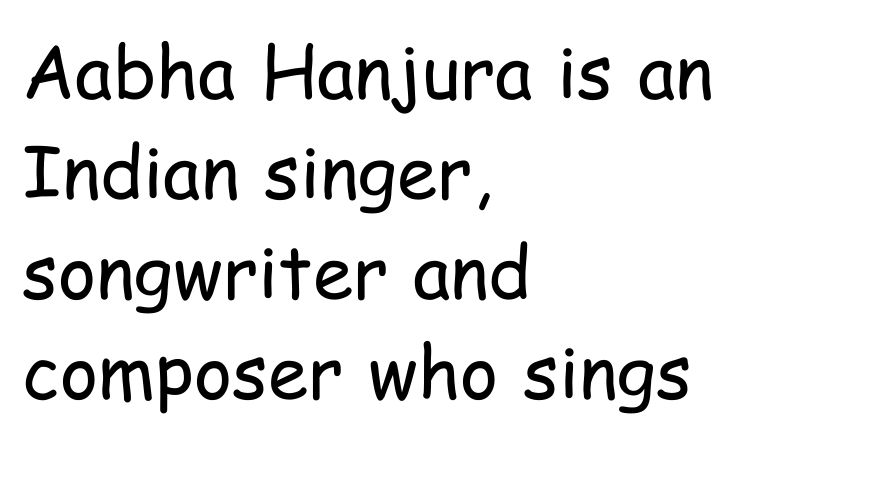
The image shows 73 px regular-weight, condensed sans-serif type, upright; set left-aligned, normal line spacing (1.37x), normal letter spacing, not underlined; low stroke contrast and a medium x-height.
